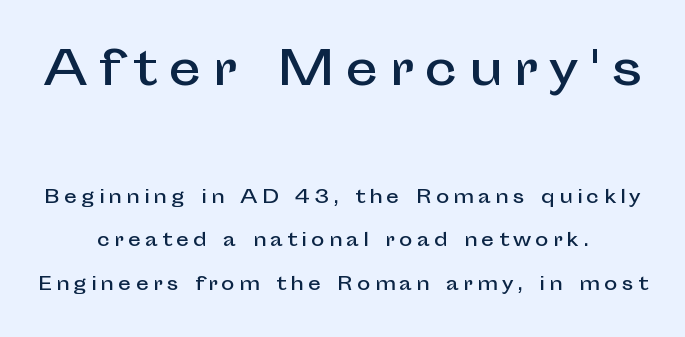
{"serif": "no", "italic": "no", "width": "normal", "stroke_contrast": "low", "x_height": "medium", "monospaced": "no", "underline": "no", "line_spacing": "loose", "line_spacing_ratio": 2.4, "letter_spacing": "wide", "letter_spacing_em": 0.24, "larger_block": "first", "size_ratio": 2.56, "glyph_px": 46}
